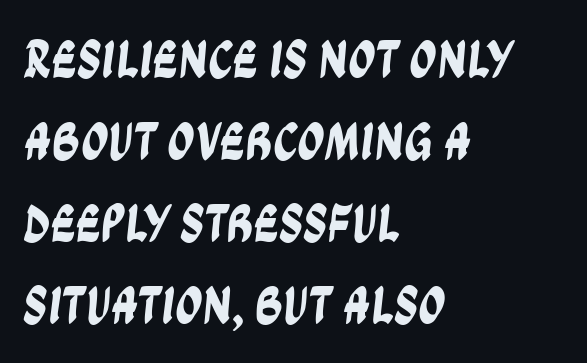
Q: Is the typeface a serif or a sans-serif typeface? A: Sans-serif.
Q: Is the text underlined? A: No.
Q: How is the paragraph aligned? A: Left-aligned.
Q: Is the spacing between letters normal or unusually wide? A: Normal.
Q: Is the spacing between lines tight, normal or loose? A: Normal.
Q: Width (condensed, normal, or wide)? A: Condensed.
Q: Stroke contrast? A: Low.
Q: x-height? A: Large.
Q: Monospaced? A: No.
